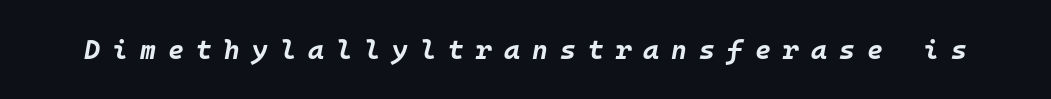
Compared with typical body copy, the letter spacing here is much looser. These lines carry a lot of weight — the face is fully bold. The passage shown is not underscored anywhere. The glyphs look as if they've been sheared to an angle.
